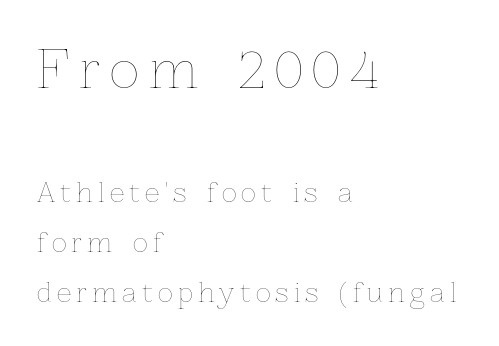
Q: Is the text bold? A: No.
Q: Is the text italic (slanted)? A: No, it is upright.
Q: Is the text underlined? A: No.
Q: How is the paragraph aligned? A: Left-aligned.
Q: Is the spacing between letters normal or unusually wide? A: Unusually wide.
Q: Is the spacing between lines tight, normal or loose? A: Loose.
Q: Which block of text is set in a larger size, the first (top) or the second (bottom)? A: The first (top) one.
Q: Width (condensed, normal, or wide)? A: Normal.
Q: Stroke contrast? A: Low.
Q: x-height? A: Medium.
Q: Monospaced? A: No.
